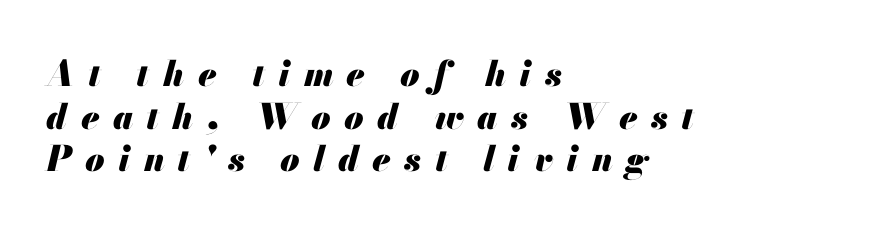
Caption: bold face, heavy strokes. This is oblique type, the kind used for emphasis or titles. The space directly below the letters is spotless. The rendering uses natural spacing where letterforms have individual widths.
